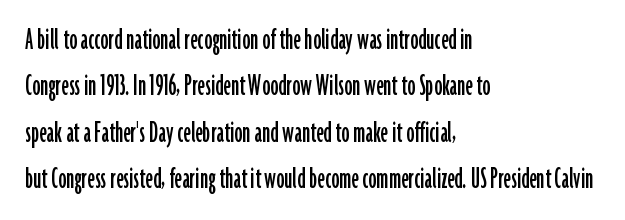
{"serif": "no", "italic": "no", "width": "condensed", "stroke_contrast": "low", "x_height": "medium", "monospaced": "no", "underline": "no", "align": "left", "line_spacing": "normal", "line_spacing_ratio": 1.45, "letter_spacing": "normal", "letter_spacing_em": 0.0, "glyph_px": 32}
